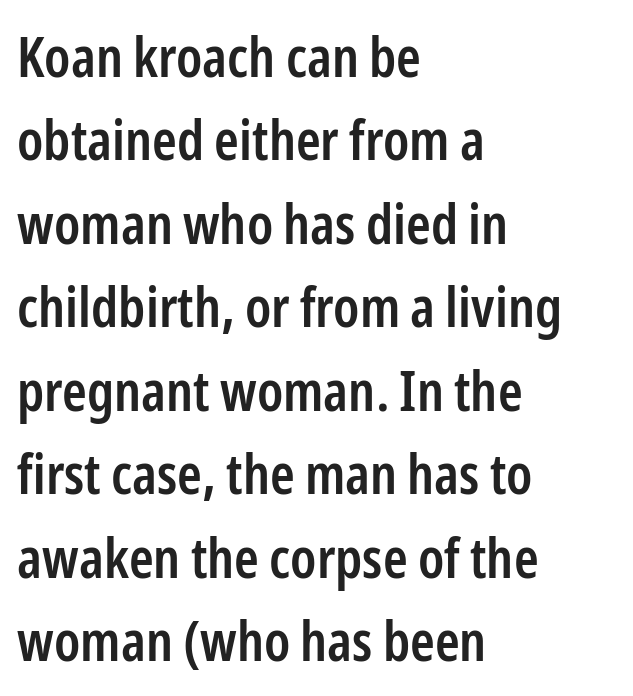
Q: Is the text bold? A: Semi-bold.
Q: Is the text italic (slanted)? A: No, it is upright.
Q: Is the typeface a serif or a sans-serif typeface? A: Sans-serif.
Q: Is the text underlined? A: No.
Q: How is the paragraph aligned? A: Left-aligned.
Q: Is the spacing between letters normal or unusually wide? A: Normal.
Q: Is the spacing between lines tight, normal or loose? A: Normal.
Q: Width (condensed, normal, or wide)? A: Condensed.
Q: Stroke contrast? A: Low.
Q: x-height? A: Medium.
Q: Monospaced? A: No.
